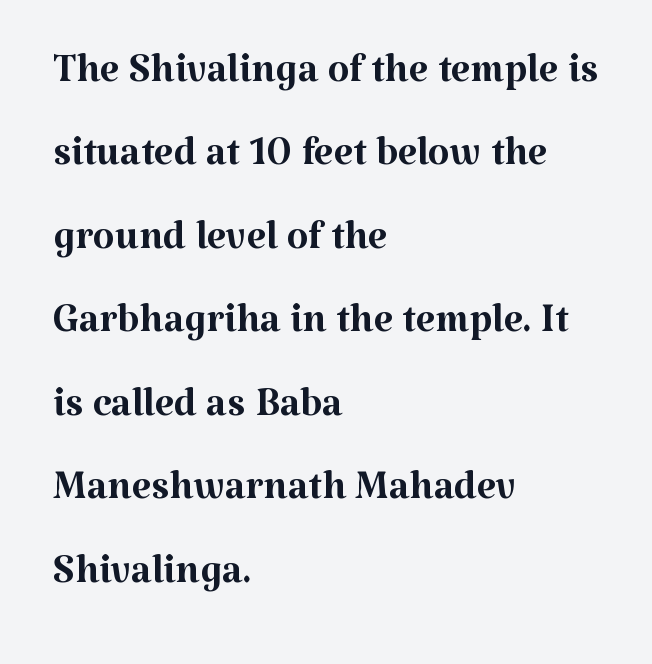
{"serif": "yes", "italic": "no", "bold": "no", "weight": "regular", "width": "normal", "stroke_contrast": "medium", "x_height": "medium", "monospaced": "no", "underline": "no", "align": "left", "line_spacing": "normal", "line_spacing_ratio": 1.49, "letter_spacing": "normal", "letter_spacing_em": 0.0, "glyph_px": 56}
